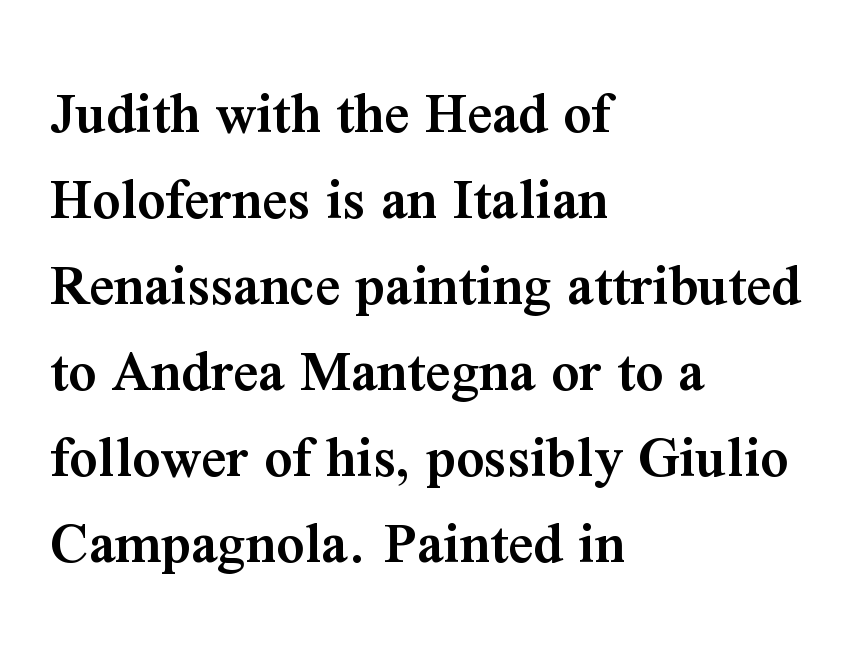
Q: Is the text bold? A: Semi-bold.
Q: Is the text italic (slanted)? A: No, it is upright.
Q: Is the typeface a serif or a sans-serif typeface? A: Serif.
Q: Is the text underlined? A: No.
Q: How is the paragraph aligned? A: Left-aligned.
Q: Is the spacing between letters normal or unusually wide? A: Normal.
Q: Is the spacing between lines tight, normal or loose? A: Normal.
Q: Width (condensed, normal, or wide)? A: Normal.
Q: Stroke contrast? A: Medium.
Q: x-height? A: Medium.
Q: Monospaced? A: No.
